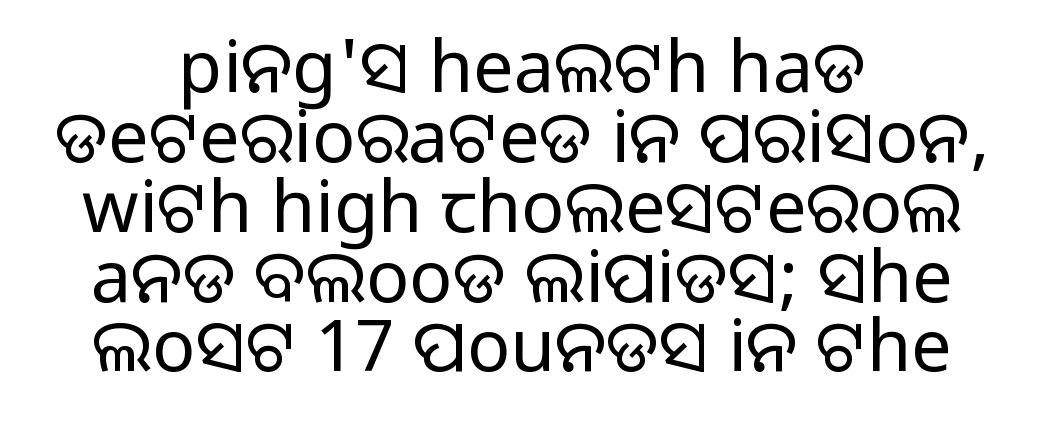
{"serif": "no", "italic": "no", "bold": "no", "weight": "regular", "width": "normal", "stroke_contrast": "low", "x_height": "medium", "monospaced": "no", "underline": "no", "align": "center", "line_spacing": "tight", "line_spacing_ratio": 0.97, "letter_spacing": "normal", "letter_spacing_em": 0.0, "glyph_px": 72}
